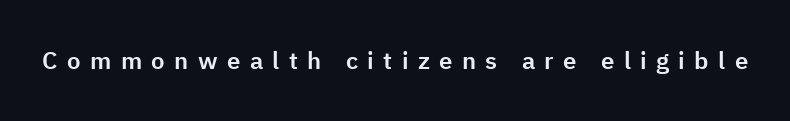
Q: Is the text italic (slanted)? A: No, it is upright.
Q: Is the text underlined? A: No.
Q: Is the spacing between letters normal or unusually wide? A: Unusually wide.
